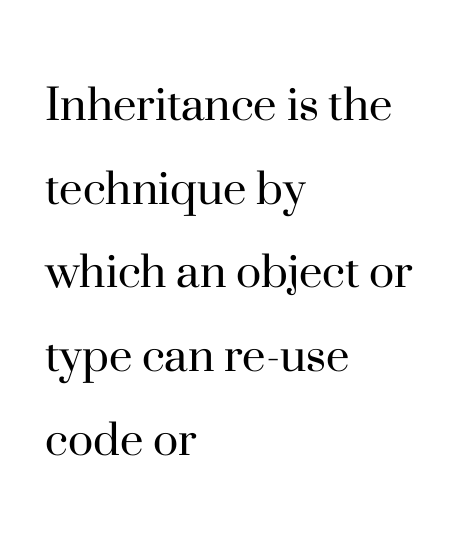
The image shows 53 px regular-weight serif type, upright; set left-aligned, normal line spacing (1.58x), normal letter spacing, not underlined; high stroke contrast and a small x-height.
